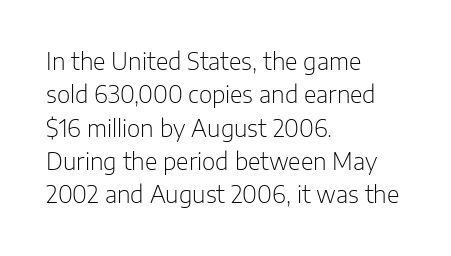
The image shows 23 px text type, upright; set left-aligned, normal line spacing (1.45x), normal letter spacing, not underlined.
